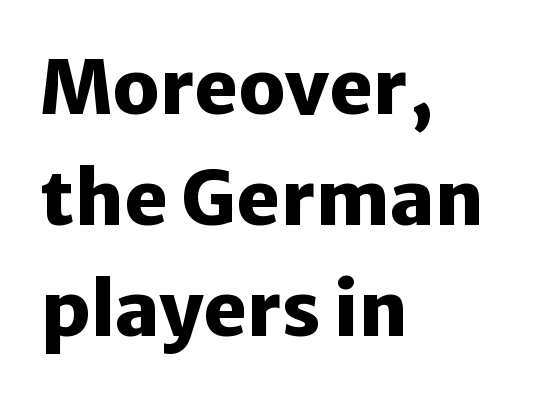
Q: Is the text bold? A: Yes.
Q: Is the text italic (slanted)? A: No, it is upright.
Q: Is the typeface a serif or a sans-serif typeface? A: Sans-serif.
Q: Is the text underlined? A: No.
Q: How is the paragraph aligned? A: Left-aligned.
Q: Is the spacing between letters normal or unusually wide? A: Normal.
Q: Is the spacing between lines tight, normal or loose? A: Normal.
Q: Width (condensed, normal, or wide)? A: Normal.
Q: Stroke contrast? A: Low.
Q: x-height? A: Medium.
Q: Monospaced? A: No.
